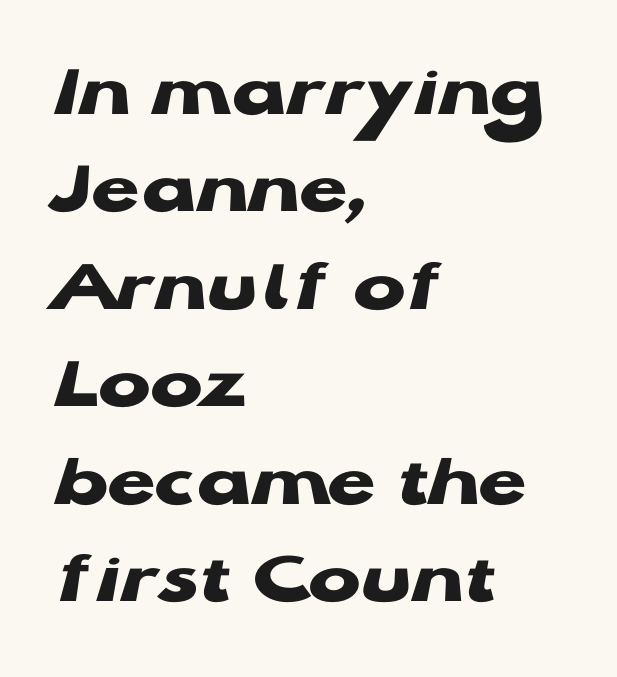
The image shows 78 px heavy, wide sans-serif type, upright; set left-aligned, normal line spacing (1.25x), normal letter spacing, not underlined; low stroke contrast and a medium x-height.
